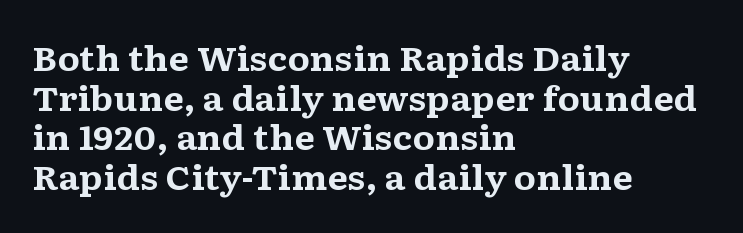
Is this a fixed-width face? No — the glyphs have proportional, varying widths. A bare baseline throughout the passage. Leftover space on each line is placed entirely after the last word. On the weight axis this lands at bold, roughly 700. This sample uses plain, unmodified letter spacing.
